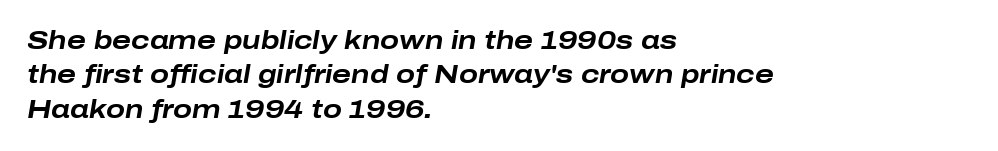
Q: Is the text bold? A: Yes.
Q: Is the text italic (slanted)? A: Yes, it leans right by about 10 degrees.
Q: Is the text underlined? A: No.
Q: How is the paragraph aligned? A: Left-aligned.
Q: Is the spacing between letters normal or unusually wide? A: Normal.
Q: Is the spacing between lines tight, normal or loose? A: Normal.
